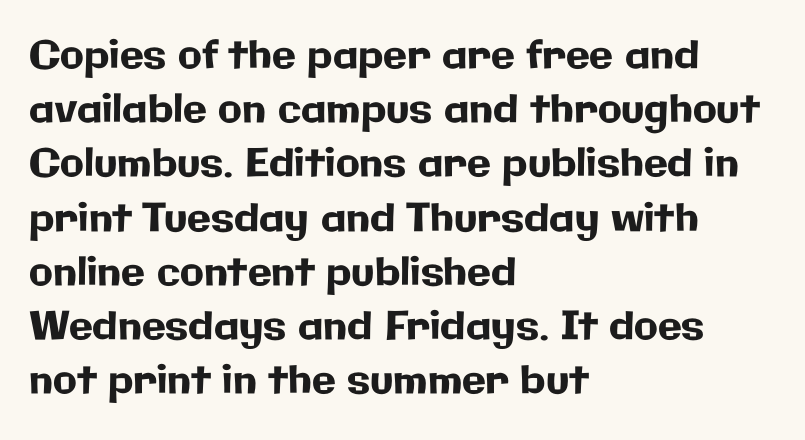
{"serif": "no", "italic": "no", "width": "normal", "stroke_contrast": "low", "x_height": "medium", "monospaced": "no", "underline": "no", "align": "left", "line_spacing": "normal", "line_spacing_ratio": 1.39, "letter_spacing": "normal", "letter_spacing_em": 0.0, "glyph_px": 39}
